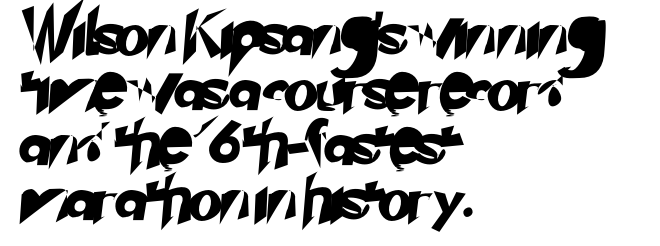
Q: Is the typeface a serif or a sans-serif typeface? A: Sans-serif.
Q: Is the text underlined? A: No.
Q: How is the paragraph aligned? A: Left-aligned.
Q: Is the spacing between letters normal or unusually wide? A: Normal.
Q: Is the spacing between lines tight, normal or loose? A: Normal.
Q: Width (condensed, normal, or wide)? A: Normal.
Q: Stroke contrast? A: Low.
Q: x-height? A: Small.
Q: Monospaced? A: No.
